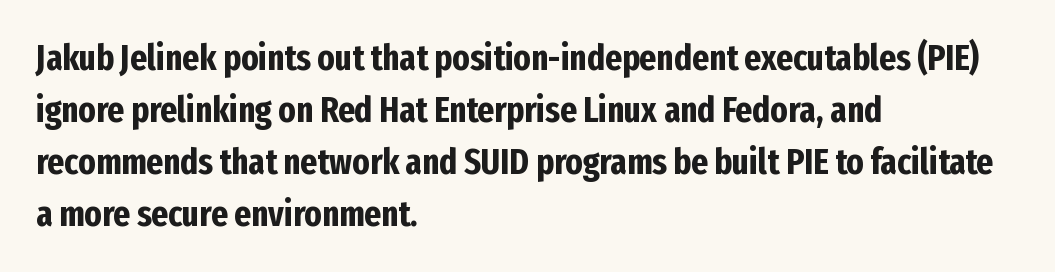
The image shows 36 px bold, condensed sans-serif type, upright; set left-aligned, normal line spacing (1.44x), normal letter spacing, not underlined; low stroke contrast and a medium x-height.
